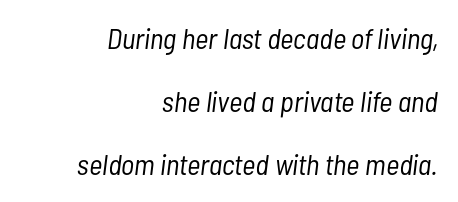
{"italic": "yes", "lean": "right", "slant_degrees": 7, "bold": "no", "weight": "light", "width": "condensed", "stroke_contrast": "low", "x_height": "medium", "monospaced": "no", "underline": "no", "align": "right", "line_spacing": "loose", "line_spacing_ratio": 2.18, "letter_spacing": "normal", "letter_spacing_em": 0.0, "glyph_px": 29}
